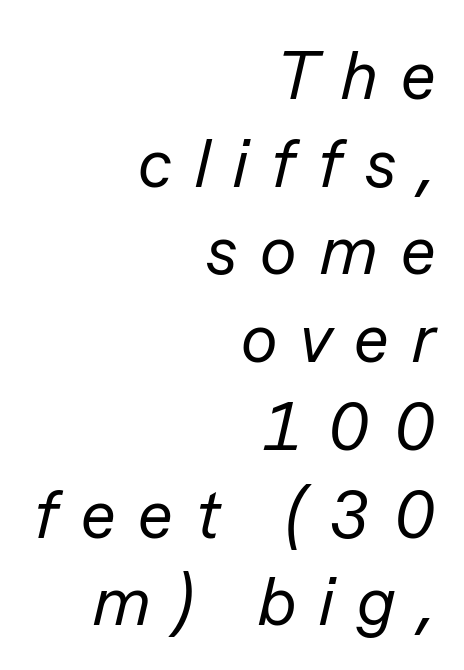
Q: Is the text bold? A: No.
Q: Is the text italic (slanted)? A: Yes, it leans right by about 13 degrees.
Q: Is the text underlined? A: No.
Q: How is the paragraph aligned? A: Right-aligned.
Q: Is the spacing between letters normal or unusually wide? A: Unusually wide.
Q: Is the spacing between lines tight, normal or loose? A: Normal.
Q: Width (condensed, normal, or wide)? A: Normal.
Q: Stroke contrast? A: Low.
Q: x-height? A: Medium.
Q: Monospaced? A: No.
